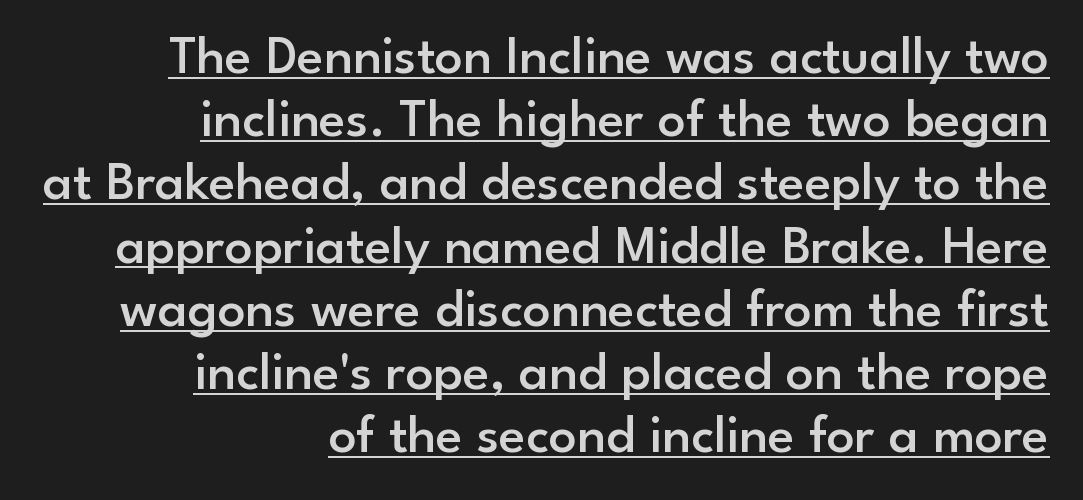
Q: Is the text bold? A: Semi-bold.
Q: Is the text italic (slanted)? A: No, it is upright.
Q: Is the typeface a serif or a sans-serif typeface? A: Sans-serif.
Q: Is the text underlined? A: Yes.
Q: How is the paragraph aligned? A: Right-aligned.
Q: Is the spacing between letters normal or unusually wide? A: Normal.
Q: Is the spacing between lines tight, normal or loose? A: Tight.
Q: Width (condensed, normal, or wide)? A: Normal.
Q: Stroke contrast? A: Low.
Q: x-height? A: Small.
Q: Monospaced? A: No.
